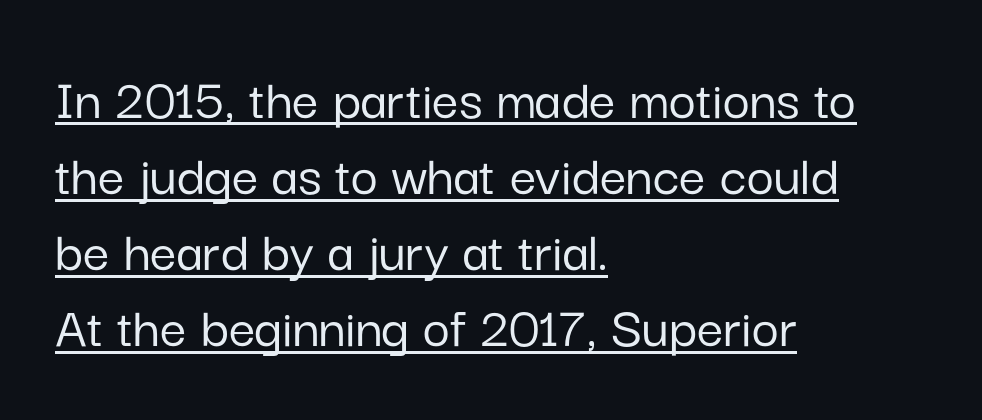
Examine the stroke ends and you'll find no serifs. Glyph-to-glyph distance matches everyday printed text. This sample keeps an unexceptional amount of space between lines. Line starts are locked; line ends wander.
